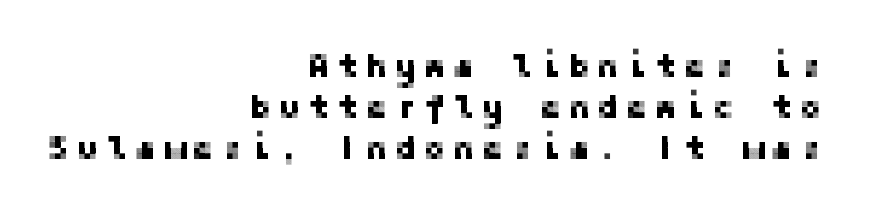
Q: Is the text italic (slanted)? A: No, it is upright.
Q: Is the typeface a serif or a sans-serif typeface? A: Sans-serif.
Q: Is the text underlined? A: No.
Q: How is the paragraph aligned? A: Right-aligned.
Q: Is the spacing between letters normal or unusually wide? A: Unusually wide.
Q: Is the spacing between lines tight, normal or loose? A: Normal.
Q: Width (condensed, normal, or wide)? A: Normal.
Q: Stroke contrast? A: Low.
Q: x-height? A: Medium.
